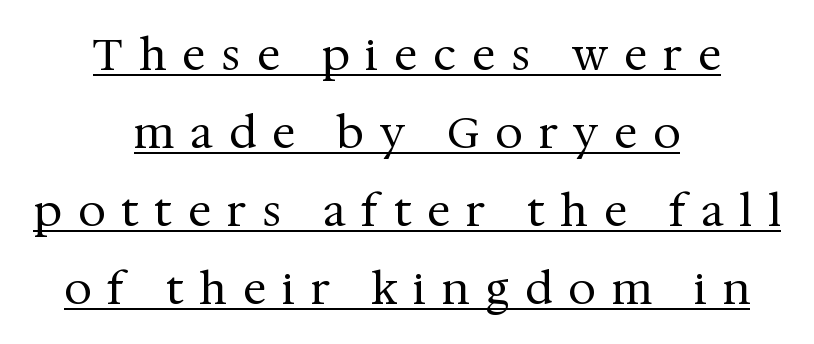
Q: Is the text bold? A: No.
Q: Is the text italic (slanted)? A: No, it is upright.
Q: Is the typeface a serif or a sans-serif typeface? A: Serif.
Q: Is the text underlined? A: Yes.
Q: How is the paragraph aligned? A: Centered.
Q: Is the spacing between letters normal or unusually wide? A: Unusually wide.
Q: Width (condensed, normal, or wide)? A: Normal.
Q: Stroke contrast? A: Medium.
Q: x-height? A: Medium.
Q: Monospaced? A: No.
